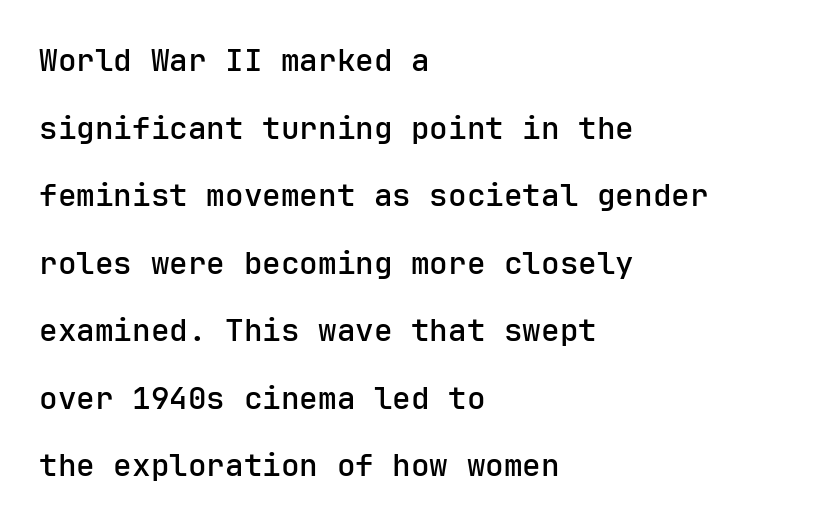
The image shows 31 px semibold sans-serif type, upright; set left-aligned, loose line spacing (2.18x), normal letter spacing, not underlined; low stroke contrast and a medium x-height.
